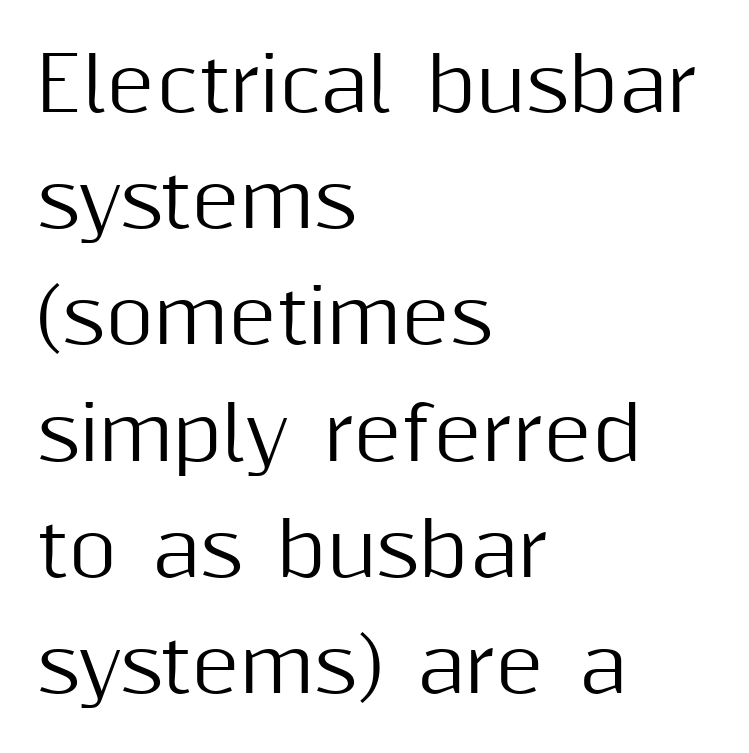
The image shows 74 px sans-serif type, upright; set left-aligned, normal line spacing (1.57x), normal letter spacing, not underlined; medium stroke contrast and a medium x-height.
